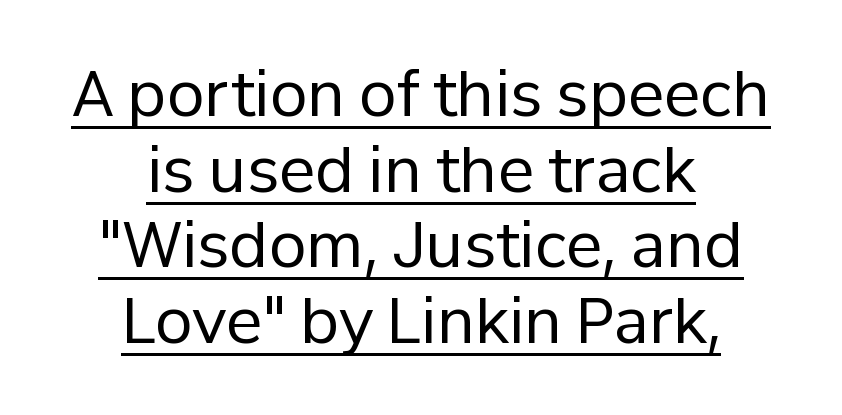
Q: Is the text bold? A: No.
Q: Is the text italic (slanted)? A: No, it is upright.
Q: Is the typeface a serif or a sans-serif typeface? A: Sans-serif.
Q: Is the text underlined? A: Yes.
Q: How is the paragraph aligned? A: Centered.
Q: Is the spacing between letters normal or unusually wide? A: Normal.
Q: Width (condensed, normal, or wide)? A: Normal.
Q: Stroke contrast? A: Low.
Q: x-height? A: Medium.
Q: Monospaced? A: No.
